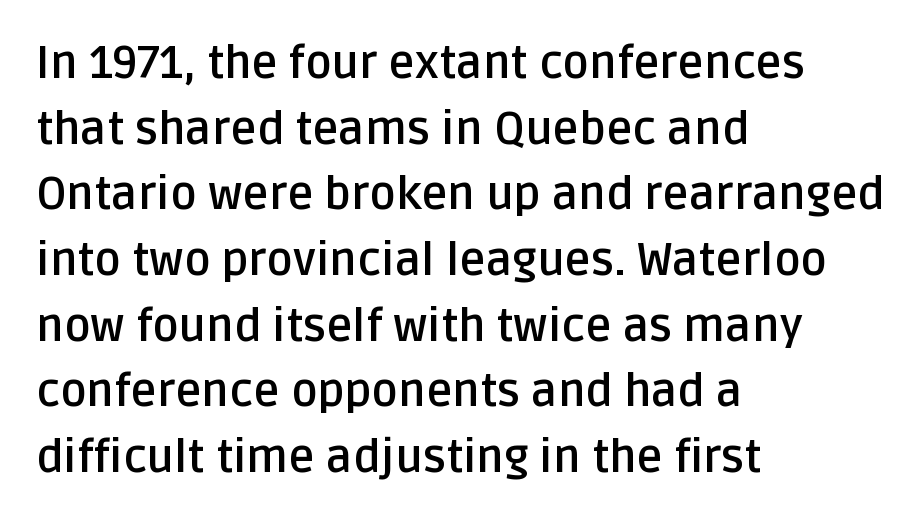
Q: Is the text bold? A: Yes.
Q: Is the text italic (slanted)? A: No, it is upright.
Q: Is the typeface a serif or a sans-serif typeface? A: Sans-serif.
Q: Is the text underlined? A: No.
Q: How is the paragraph aligned? A: Left-aligned.
Q: Is the spacing between letters normal or unusually wide? A: Normal.
Q: Is the spacing between lines tight, normal or loose? A: Normal.
Q: Width (condensed, normal, or wide)? A: Normal.
Q: Stroke contrast? A: Low.
Q: x-height? A: Large.
Q: Monospaced? A: No.
